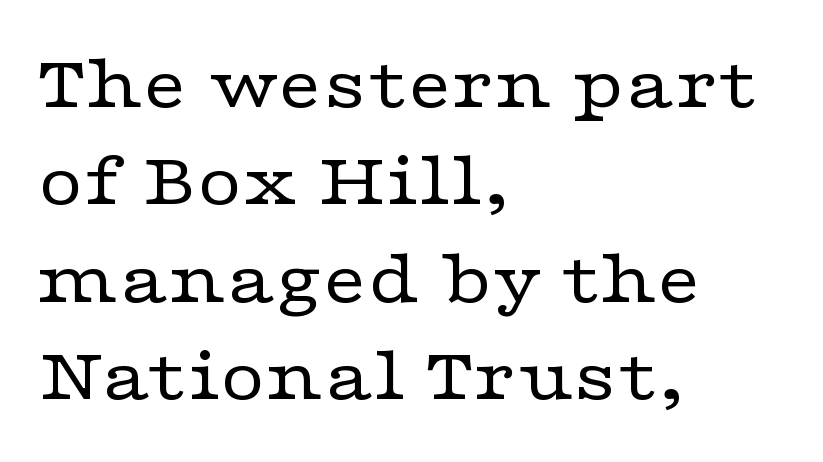
Honestly, there is no underline to notice here at all. No extra tracking has been applied to these lines. Looks like regular typesetting: each glyph gets only the width it needs. Unlike italic type, these characters show no tilt at all. The rendering anchors every line to the left-hand side. Letters have the restrained weight of plain body copy at most.
